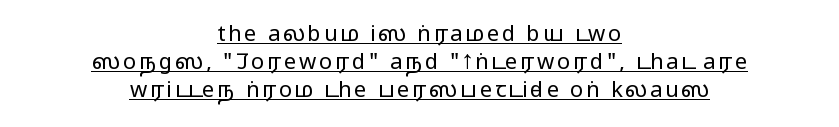
The compositor balanced each line on the midline. The specimen reads as upright at a glance. A typesetter would call this leading conventional body-copy spacing. These characters rest on top of a visible drawn line. Is the stroke heavy? The answer is a plain regular-or-lighter.
